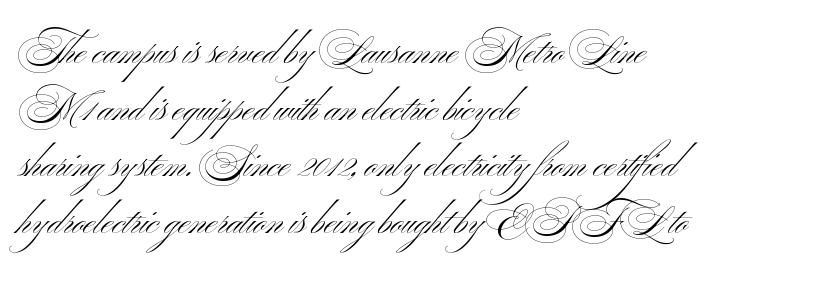
The image shows 38 px light, wide sans-serif type; set left-aligned, normal line spacing (1.49x), normal letter spacing, not underlined; medium stroke contrast and a small x-height.
